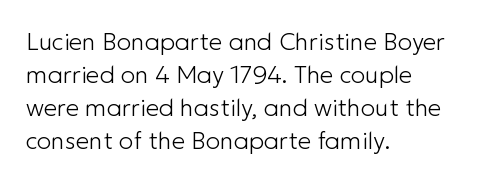
The image shows 24 px text type, upright; set left-aligned, normal line spacing (1.37x), normal letter spacing, not underlined.
